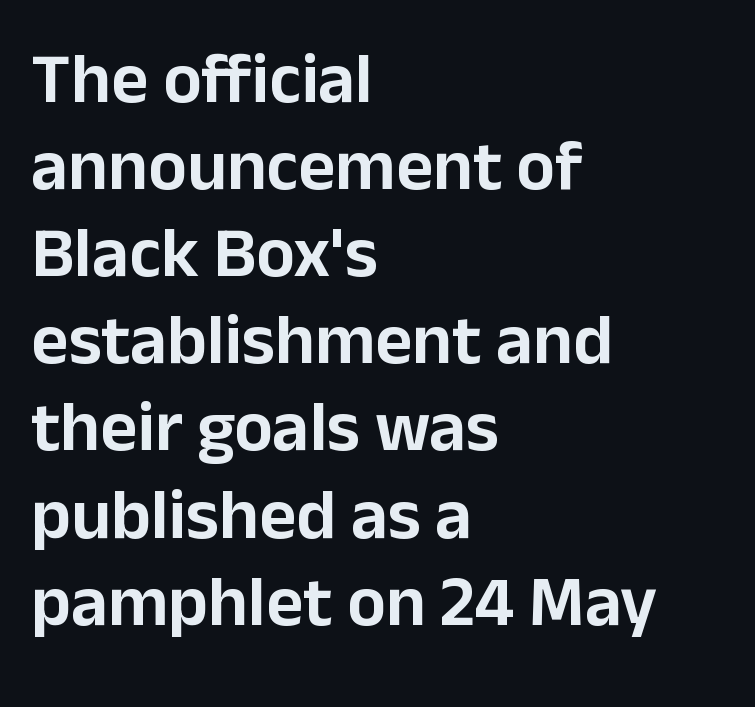
The passage shown is typeset with a sans-serif family. The passage shown is not underscored anywhere. Think of a printed novel: that variable character pitch is what you see here. Nope, not italic — everything's standing straight.
